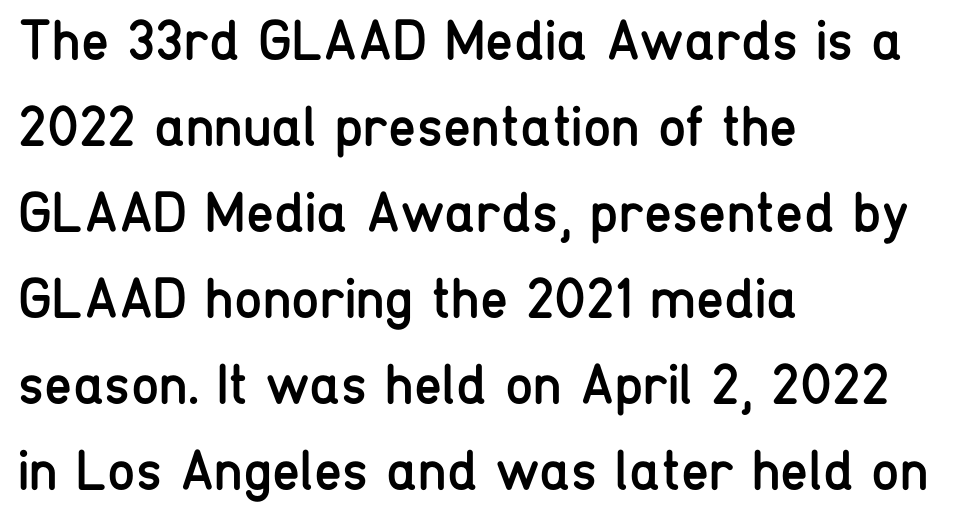
Q: Is the text bold? A: No.
Q: Is the text italic (slanted)? A: No, it is upright.
Q: Is the typeface a serif or a sans-serif typeface? A: Sans-serif.
Q: Is the text underlined? A: No.
Q: How is the paragraph aligned? A: Left-aligned.
Q: Is the spacing between letters normal or unusually wide? A: Normal.
Q: Is the spacing between lines tight, normal or loose? A: Normal.
Q: Width (condensed, normal, or wide)? A: Condensed.
Q: Stroke contrast? A: Low.
Q: x-height? A: Medium.
Q: Monospaced? A: No.
